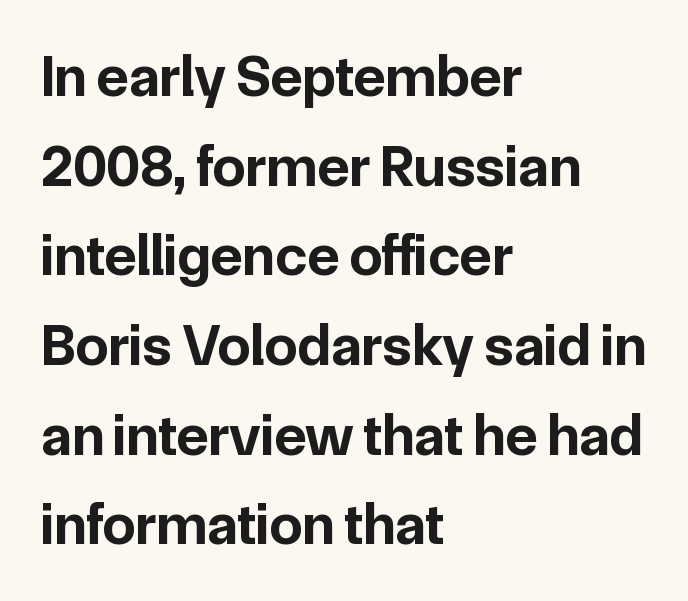
Nothing unusual about the tracking: characters are spaced as the font intends. Pretty heavy lettering here — definitely bold. It's the straight-up-and-down kind of type. Stroke terminals: plain, sans-serif. Casual observation: everything's shoved over to the left.
